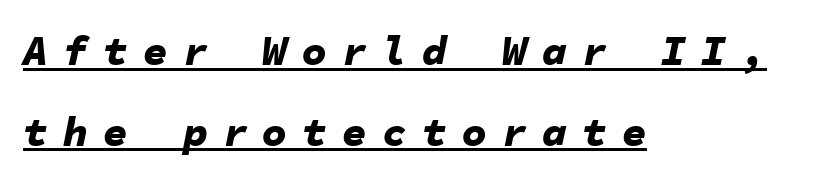
The image shows 42 px bold type, italic (leaning right), monospaced; set left-aligned, loose line spacing (1.92x), unusually wide letter spacing (+0.35 em), underlined; low stroke contrast and a medium x-height.
